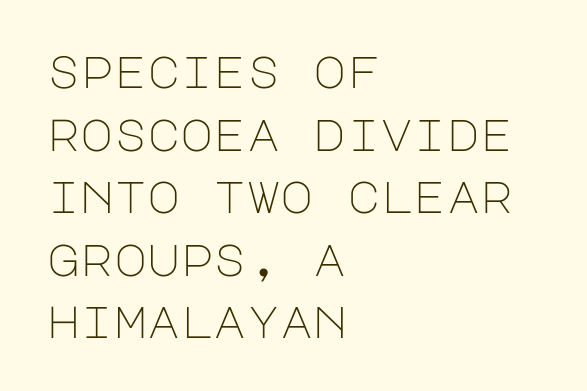
Observe the absence of serifs on each vertical stroke in this sample. Words appear dense and cohesive because spacing is normal. No word sits above an underline. Think standard paragraph weight, or any step lighter than that. This sample is left-justified, so line endings fall wherever the words run out.
